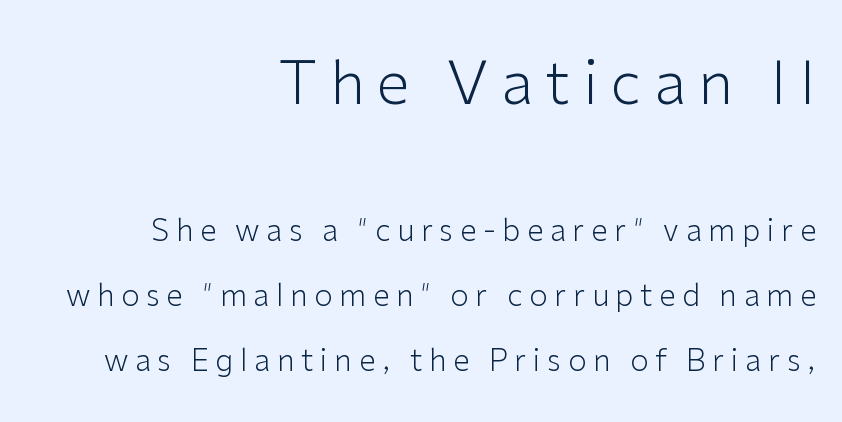
The image shows 59 px light sans-serif type, upright; set right-aligned, loose line spacing (2.17x), unusually wide letter spacing (+0.22 em), not underlined; the first (top) block is 1.97x larger; low stroke contrast and a medium x-height.
